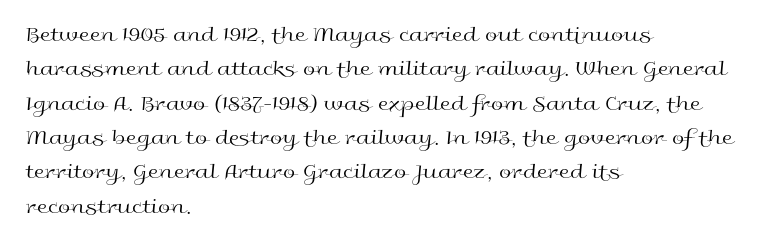
The specimen reads as upright at a glance. Is the stroke heavy? The answer is a plain regular-or-lighter. Clear beneath every line of the passage. Notice how descenders clear the ascenders below comfortably — that's standard leading.
